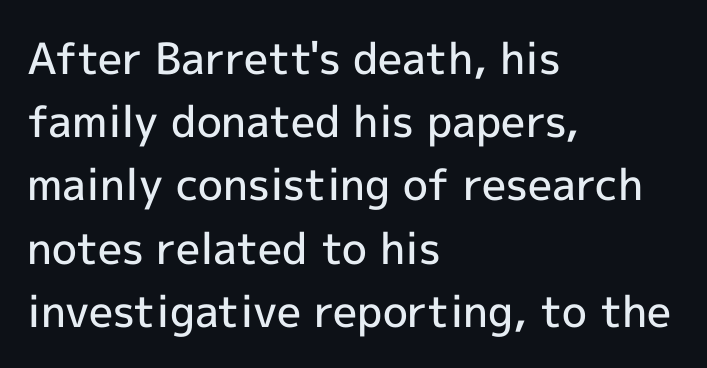
Q: Is the text bold? A: Semi-bold.
Q: Is the text italic (slanted)? A: No, it is upright.
Q: Is the typeface a serif or a sans-serif typeface? A: Sans-serif.
Q: Is the text underlined? A: No.
Q: How is the paragraph aligned? A: Left-aligned.
Q: Is the spacing between letters normal or unusually wide? A: Normal.
Q: Is the spacing between lines tight, normal or loose? A: Normal.
Q: Width (condensed, normal, or wide)? A: Normal.
Q: x-height? A: Medium.
Q: Monospaced? A: No.
